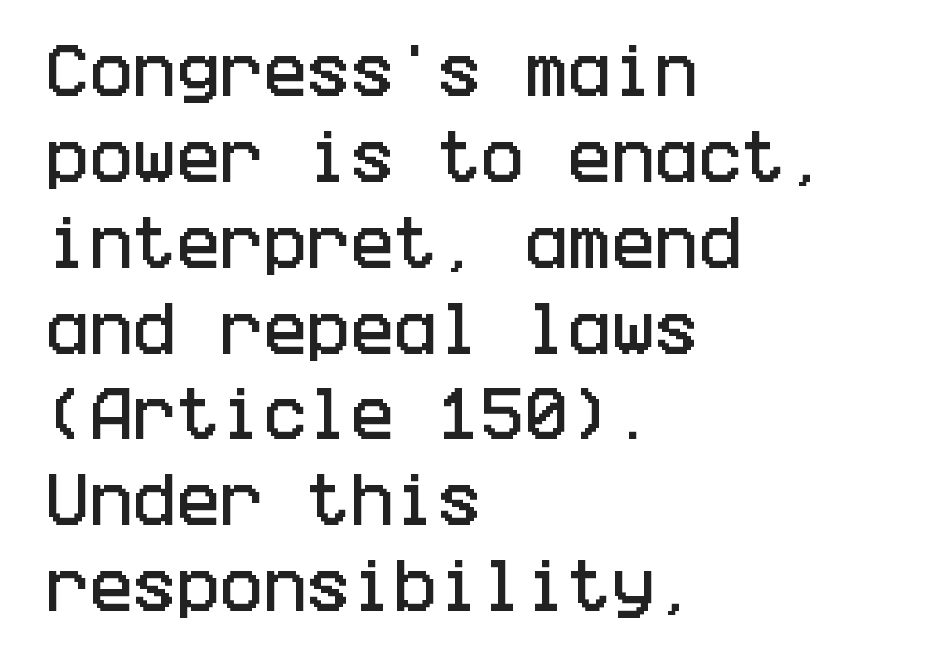
Q: Is the text italic (slanted)? A: No, it is upright.
Q: Is the typeface a serif or a sans-serif typeface? A: Sans-serif.
Q: Is the text underlined? A: No.
Q: How is the paragraph aligned? A: Left-aligned.
Q: Is the spacing between letters normal or unusually wide? A: Normal.
Q: Is the spacing between lines tight, normal or loose? A: Normal.
Q: Width (condensed, normal, or wide)? A: Condensed.
Q: Stroke contrast? A: Low.
Q: x-height? A: Large.
